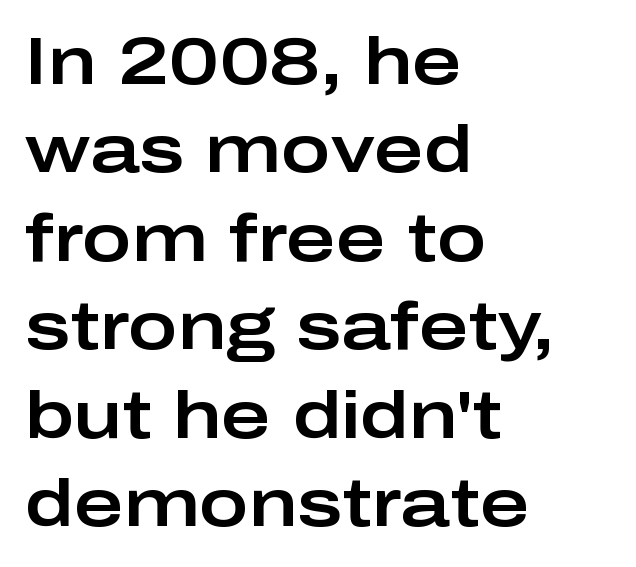
The image shows 67 px wide sans-serif type, upright; set left-aligned, normal line spacing (1.32x), normal letter spacing, not underlined; low stroke contrast and a medium x-height.
